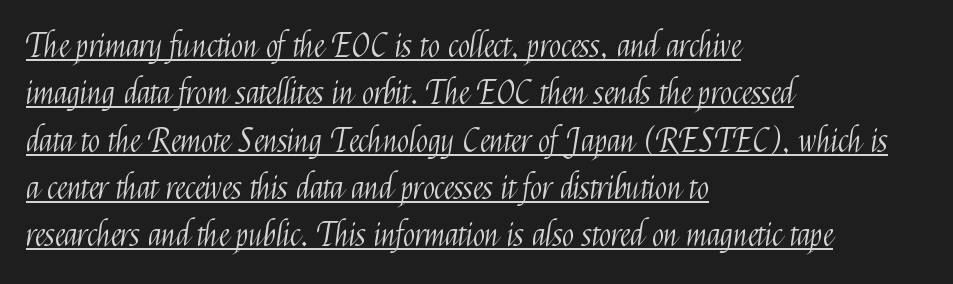
Characters follow at the spacing the type designer built in. Descenders here cross a horizontal rule under the line. Is there much room between lines? A standard amount, neither cramped nor airy. You could not count columns in this text — the font is proportionally spaced. The weight would be labelled regular, book, light, or lighter still. Left-aligned paragraph, ragged on the right.
